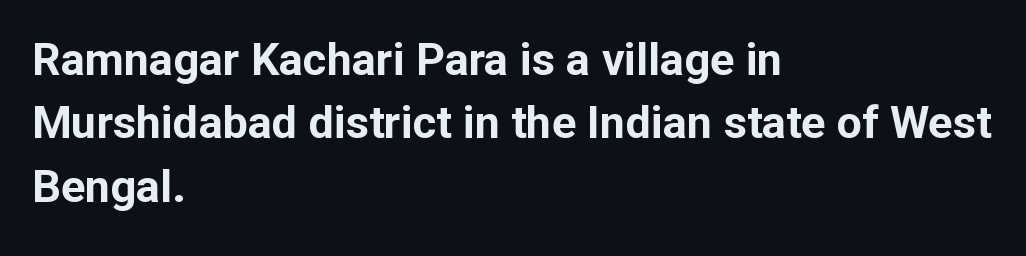
The text was rendered using a sans face with plain stroke endings. Proportional: the letters do not fall into vertical columns. Students, this is bold: see how much ink each stroke carries. Leading: standard. Honestly, there is no underline to notice here at all.
